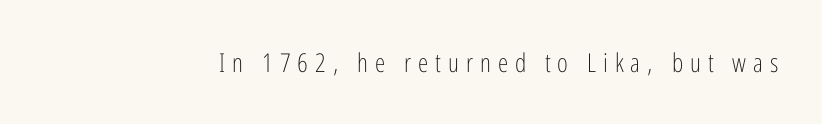
The image shows 26 px text type, upright; set unusually wide letter spacing (+0.27 em), not underlined.
